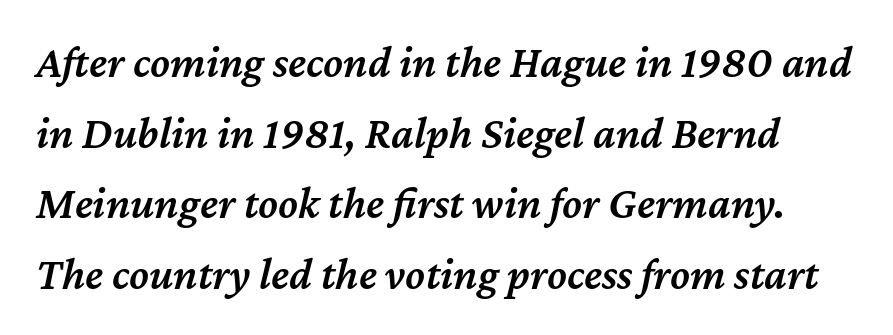
The passage shown is not underscored anywhere. The rendering uses natural spacing where letterforms have individual widths. This rendering leaves character spacing at its baseline value. The strokes are fattened partway — semibold, not bold. The font's italic variant was chosen for this text.
